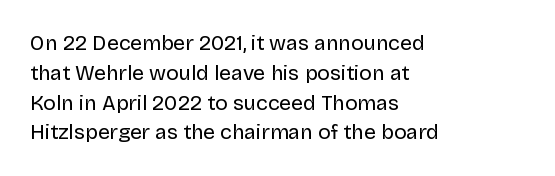
{"italic": "no", "bold": "no", "underline": "no", "align": "left", "line_spacing": "normal", "line_spacing_ratio": 1.42, "letter_spacing": "normal", "letter_spacing_em": 0.0, "glyph_px": 21}
